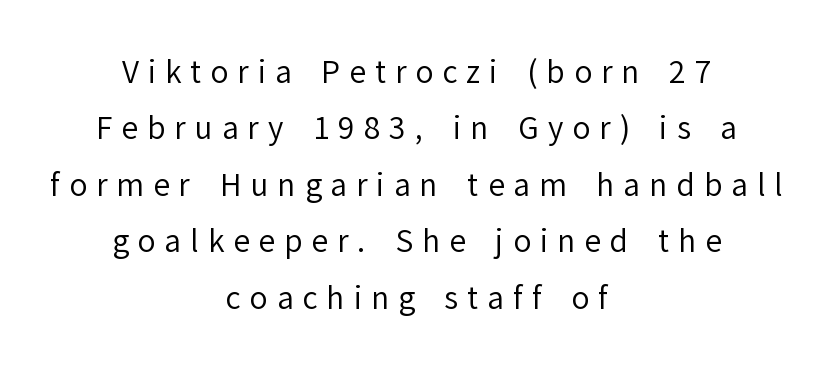
Q: Is the text bold? A: No.
Q: Is the text italic (slanted)? A: No, it is upright.
Q: Is the typeface a serif or a sans-serif typeface? A: Sans-serif.
Q: Is the text underlined? A: No.
Q: How is the paragraph aligned? A: Centered.
Q: Is the spacing between letters normal or unusually wide? A: Unusually wide.
Q: Width (condensed, normal, or wide)? A: Normal.
Q: Stroke contrast? A: Low.
Q: x-height? A: Medium.
Q: Monospaced? A: No.
